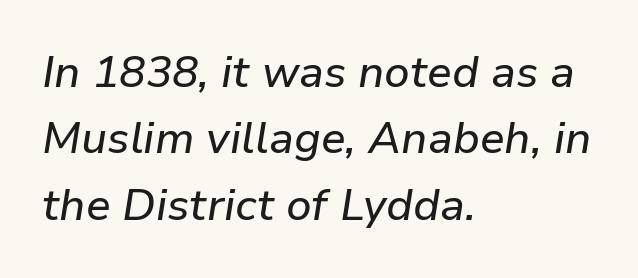
{"italic": "yes", "lean": "right", "slant_degrees": 9, "width": "normal", "stroke_contrast": "low", "x_height": "medium", "monospaced": "no", "underline": "no", "align": "left", "line_spacing": "normal", "line_spacing_ratio": 1.51, "letter_spacing": "normal", "letter_spacing_em": 0.0, "glyph_px": 44}
